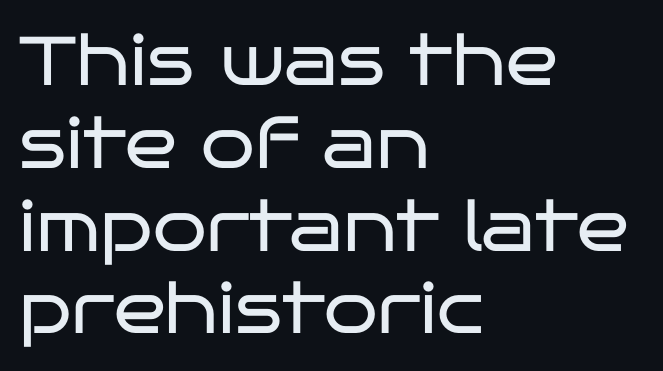
The image shows 69 px regular-weight, wide sans-serif type, upright; set left-aligned, line spacing 1.2x, normal letter spacing, not underlined; low stroke contrast and a large x-height.
